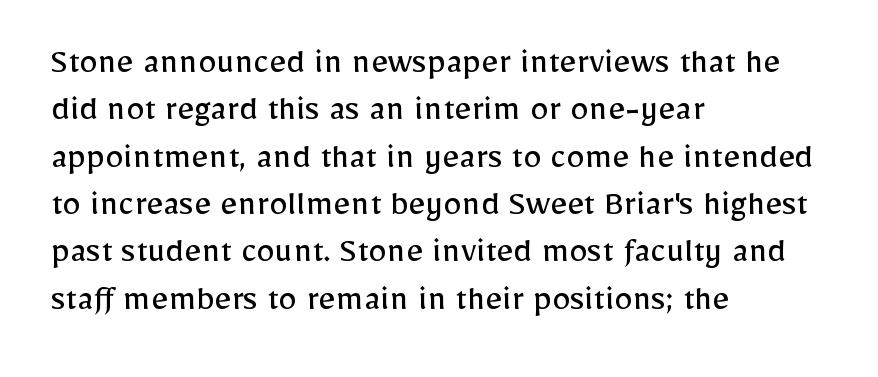
{"serif": "no", "italic": "no", "bold": "no", "weight": "regular", "width": "normal", "stroke_contrast": "low", "x_height": "medium", "monospaced": "no", "underline": "no", "align": "left", "line_spacing": "normal", "line_spacing_ratio": 1.28, "letter_spacing": "normal", "letter_spacing_em": 0.0, "glyph_px": 37}
